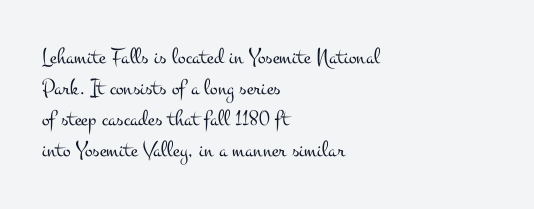
Q: Is the text bold? A: No.
Q: Is the text italic (slanted)? A: Yes.
Q: Is the text underlined? A: No.
Q: How is the paragraph aligned? A: Left-aligned.
Q: Is the spacing between letters normal or unusually wide? A: Normal.
Q: Is the spacing between lines tight, normal or loose? A: Normal.
